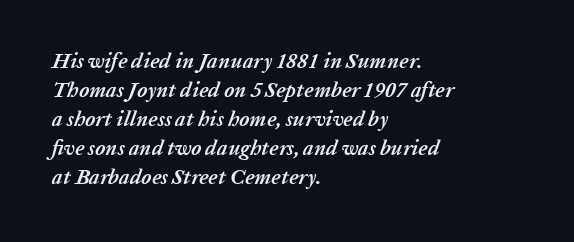
Q: Is the text bold? A: Yes.
Q: Is the text italic (slanted)? A: Yes, it leans right by about 20 degrees.
Q: Is the text underlined? A: No.
Q: How is the paragraph aligned? A: Left-aligned.
Q: Is the spacing between letters normal or unusually wide? A: Normal.
Q: Is the spacing between lines tight, normal or loose? A: Normal.
